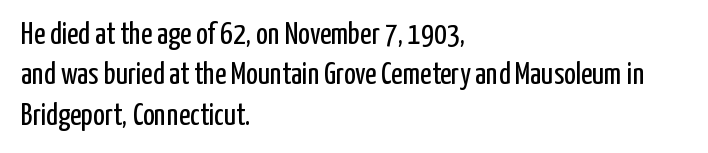
Casual observation: everything's shoved over to the left. Is the stroke heavy? The answer is a plain regular-or-lighter. Tall strokes in this sample are plumb rather than angled. Does the leading feel generous? No, just average. Is this a fixed-width face? No — the glyphs have proportional, varying widths.
